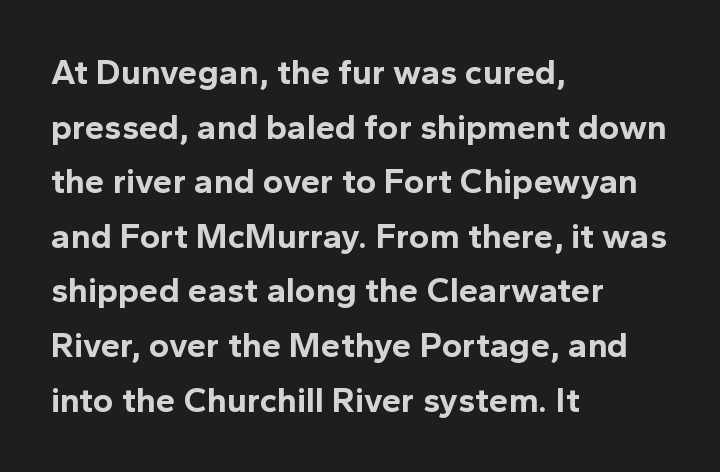
The image shows 35 px bold sans-serif type, upright; set left-aligned, normal line spacing (1.56x), normal letter spacing, not underlined; a medium x-height.
